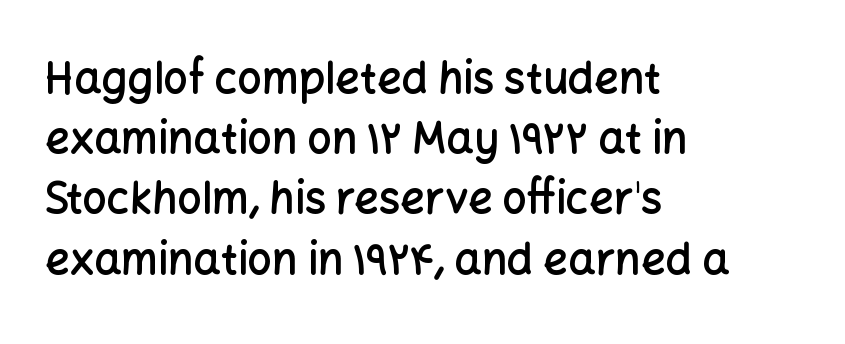
{"serif": "no", "italic": "no", "bold": "semi", "weight": "semibold", "width": "normal", "stroke_contrast": "low", "x_height": "medium", "monospaced": "no", "underline": "no", "align": "left", "line_spacing": "normal", "line_spacing_ratio": 1.4, "letter_spacing": "normal", "letter_spacing_em": 0.0, "glyph_px": 43}
